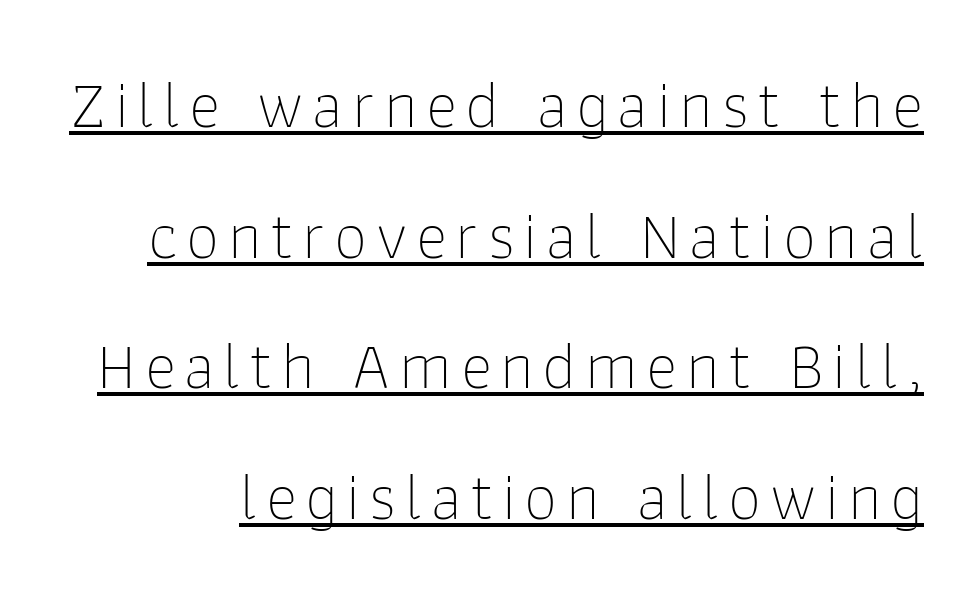
Q: Is the text bold? A: No.
Q: Is the text italic (slanted)? A: No, it is upright.
Q: Is the typeface a serif or a sans-serif typeface? A: Sans-serif.
Q: Is the text underlined? A: Yes.
Q: Is the spacing between lines tight, normal or loose? A: Loose.
Q: Width (condensed, normal, or wide)? A: Normal.
Q: Stroke contrast? A: Low.
Q: x-height? A: Medium.
Q: Monospaced? A: No.
